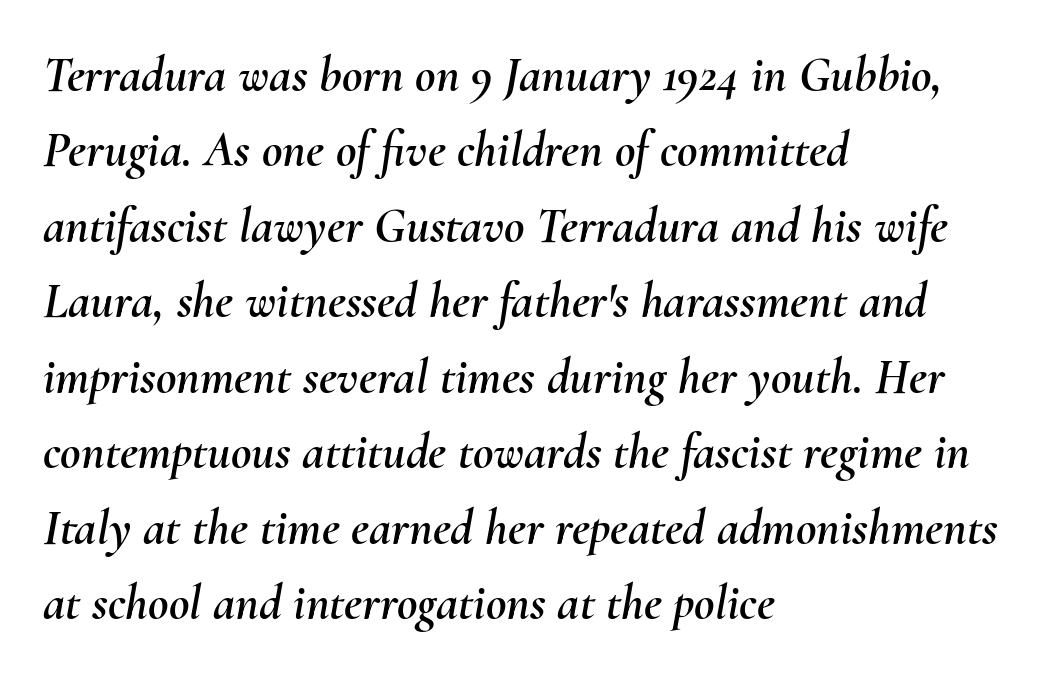
Q: Is the text italic (slanted)? A: Yes, it leans right by about 10 degrees.
Q: Is the text underlined? A: No.
Q: How is the paragraph aligned? A: Left-aligned.
Q: Is the spacing between letters normal or unusually wide? A: Normal.
Q: Is the spacing between lines tight, normal or loose? A: Normal.
Q: Width (condensed, normal, or wide)? A: Normal.
Q: Stroke contrast? A: Medium.
Q: x-height? A: Small.
Q: Monospaced? A: No.
